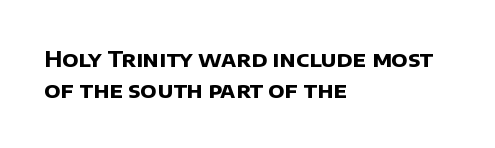
Q: Is the text bold? A: Yes.
Q: Is the text underlined? A: No.
Q: How is the paragraph aligned? A: Left-aligned.
Q: Is the spacing between letters normal or unusually wide? A: Normal.
Q: Is the spacing between lines tight, normal or loose? A: Normal.
